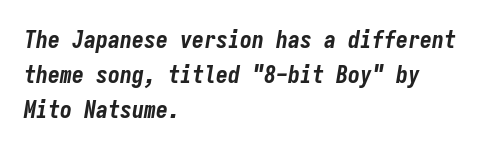
The image shows 24 px bold type, italic (leaning right); set left-aligned, normal line spacing (1.46x), normal letter spacing, not underlined.
